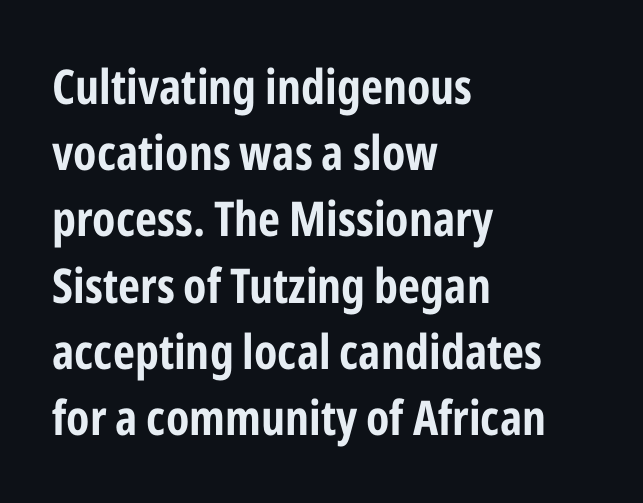
Look at the tracking — it's just the regular setting, nothing added. All the whitespace from short lines collects on the right. This sample has the flowing, uneven cadence of proportional lettering. Rendered with straight, roman letterforms. The string is rendered with underlining switched off. The face used here is a sans, in the tradition of grotesques and geometrics.
